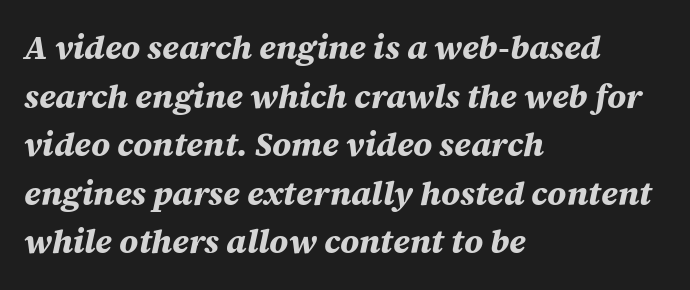
Q: Is the text bold? A: Yes.
Q: Is the text italic (slanted)? A: Yes, it leans right by about 12 degrees.
Q: Is the text underlined? A: No.
Q: How is the paragraph aligned? A: Left-aligned.
Q: Is the spacing between letters normal or unusually wide? A: Normal.
Q: Is the spacing between lines tight, normal or loose? A: Normal.
Q: Width (condensed, normal, or wide)? A: Normal.
Q: Stroke contrast? A: Medium.
Q: x-height? A: Large.
Q: Monospaced? A: No.
